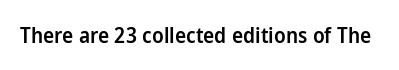
The image shows 21 px text type, upright; set normal letter spacing, not underlined.
